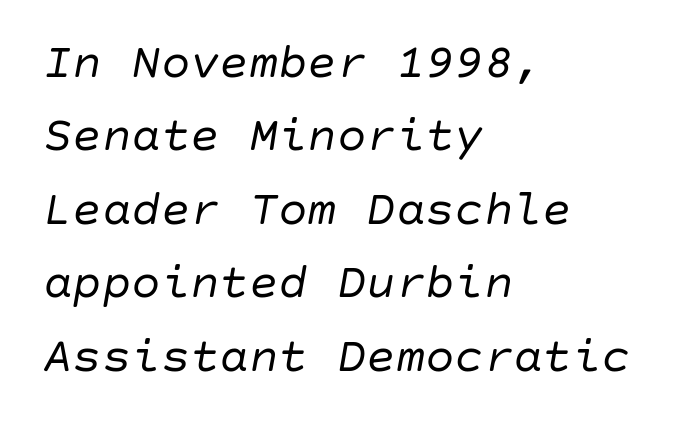
Q: Is the text bold? A: No.
Q: Is the text italic (slanted)? A: Yes, it leans right by about 10 degrees.
Q: Is the text underlined? A: No.
Q: How is the paragraph aligned? A: Left-aligned.
Q: Is the spacing between letters normal or unusually wide? A: Normal.
Q: Is the spacing between lines tight, normal or loose? A: Normal.
Q: Width (condensed, normal, or wide)? A: Normal.
Q: Stroke contrast? A: Low.
Q: x-height? A: Large.
